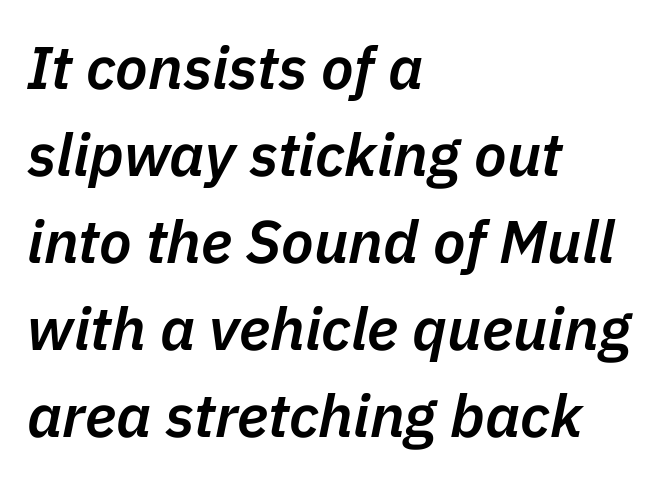
Q: Is the text bold? A: Semi-bold.
Q: Is the text italic (slanted)? A: Yes, it leans right by about 11 degrees.
Q: Is the text underlined? A: No.
Q: How is the paragraph aligned? A: Left-aligned.
Q: Is the spacing between letters normal or unusually wide? A: Normal.
Q: Is the spacing between lines tight, normal or loose? A: Normal.
Q: Width (condensed, normal, or wide)? A: Normal.
Q: Stroke contrast? A: Low.
Q: x-height? A: Medium.
Q: Monospaced? A: No.
